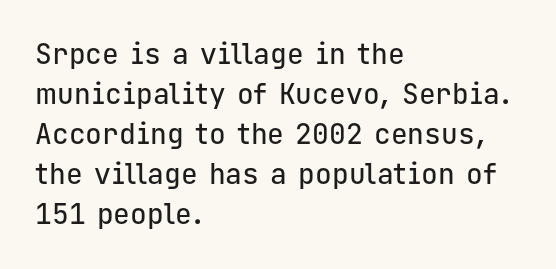
{"serif": "no", "italic": "no", "width": "normal", "stroke_contrast": "low", "x_height": "medium", "monospaced": "yes", "underline": "no", "align": "left", "line_spacing": "normal", "line_spacing_ratio": 1.43, "letter_spacing": "normal", "letter_spacing_em": 0.0, "glyph_px": 28}
